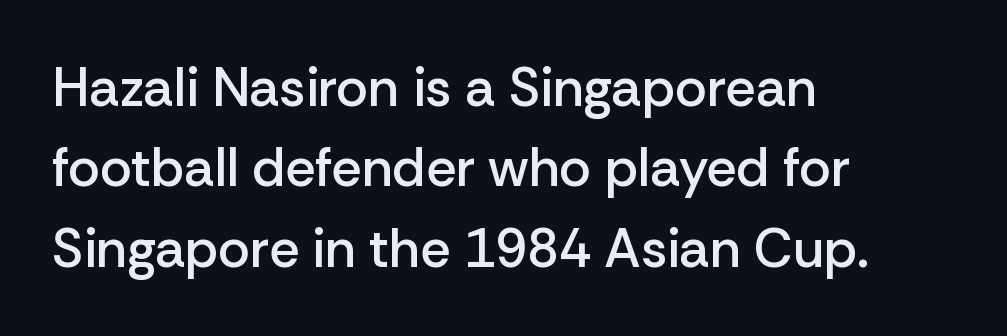
{"serif": "no", "italic": "no", "bold": "semi", "weight": "semibold", "width": "normal", "stroke_contrast": "low", "x_height": "medium", "monospaced": "no", "underline": "no", "align": "left", "line_spacing": "normal", "line_spacing_ratio": 1.49, "letter_spacing": "normal", "letter_spacing_em": 0.0, "glyph_px": 54}
